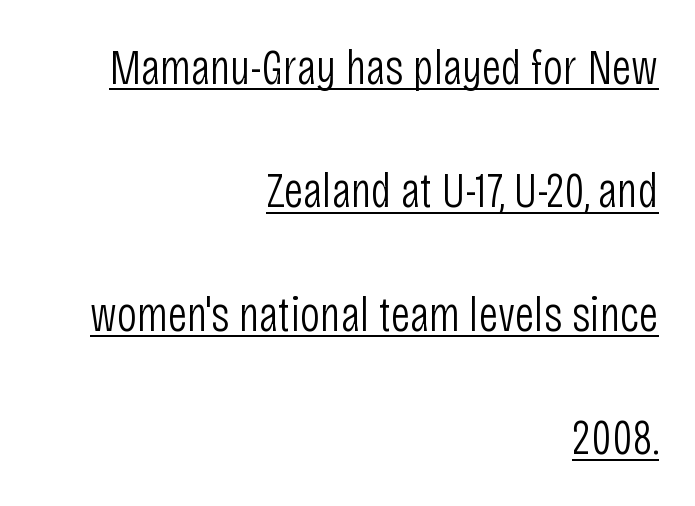
Q: Is the text bold? A: No.
Q: Is the text italic (slanted)? A: No, it is upright.
Q: Is the typeface a serif or a sans-serif typeface? A: Sans-serif.
Q: Is the text underlined? A: Yes.
Q: How is the paragraph aligned? A: Right-aligned.
Q: Is the spacing between letters normal or unusually wide? A: Normal.
Q: Is the spacing between lines tight, normal or loose? A: Loose.
Q: Width (condensed, normal, or wide)? A: Condensed.
Q: Stroke contrast? A: Low.
Q: x-height? A: Large.
Q: Monospaced? A: No.
